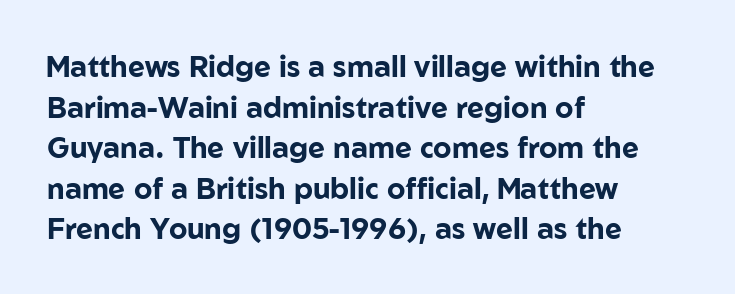
The image shows 29 px bold sans-serif type, upright; set left-aligned, normal line spacing (1.4x), normal letter spacing, not underlined; low stroke contrast and a medium x-height.
